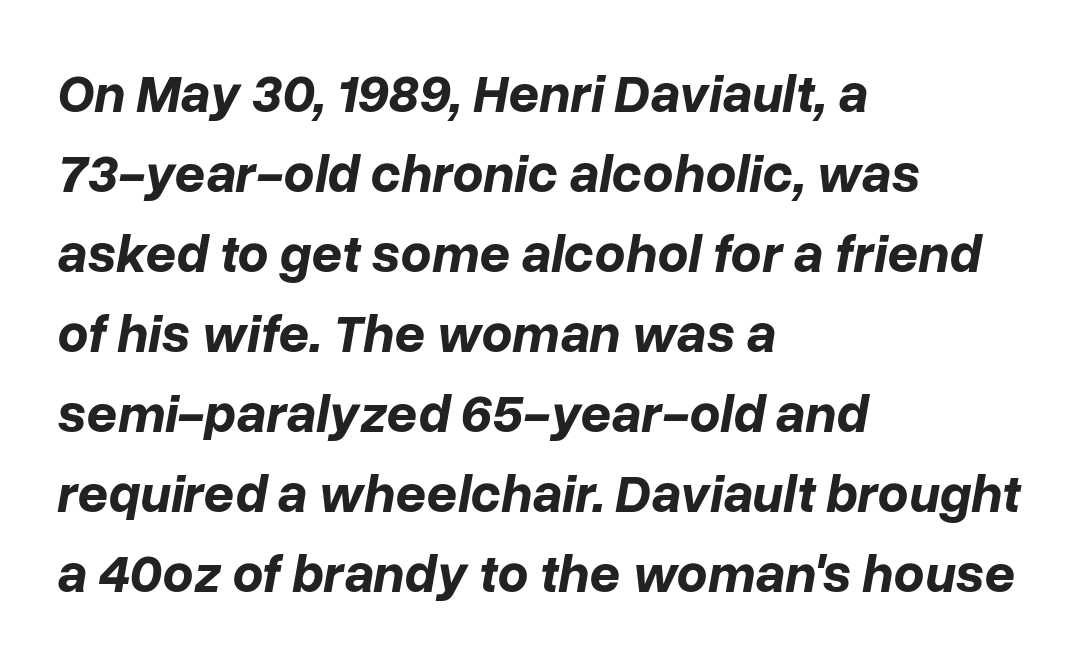
Does the copy run flush right? No — it runs flush left. No word sits above an underline. Look at the tracking — it's just the regular setting, nothing added. Vertical spacing — default. Strong, thick strokes mark this as bold type.
